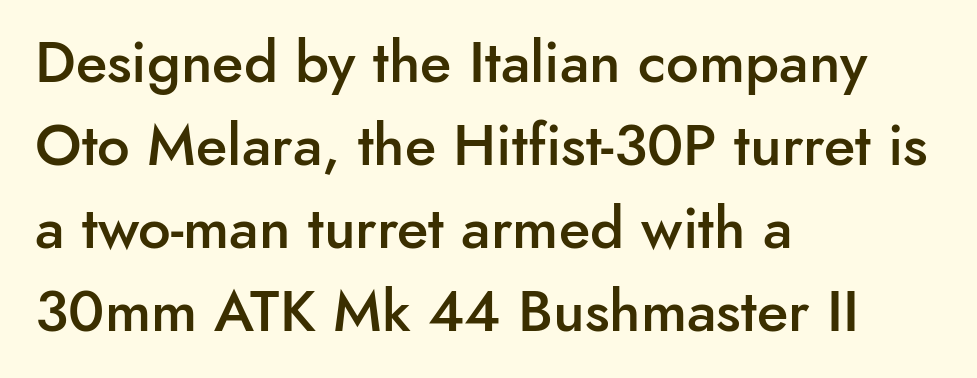
Q: Is the text bold? A: Semi-bold.
Q: Is the text italic (slanted)? A: No, it is upright.
Q: Is the typeface a serif or a sans-serif typeface? A: Sans-serif.
Q: Is the text underlined? A: No.
Q: How is the paragraph aligned? A: Left-aligned.
Q: Is the spacing between letters normal or unusually wide? A: Normal.
Q: Is the spacing between lines tight, normal or loose? A: Normal.
Q: Width (condensed, normal, or wide)? A: Normal.
Q: Stroke contrast? A: Low.
Q: x-height? A: Small.
Q: Monospaced? A: No.
